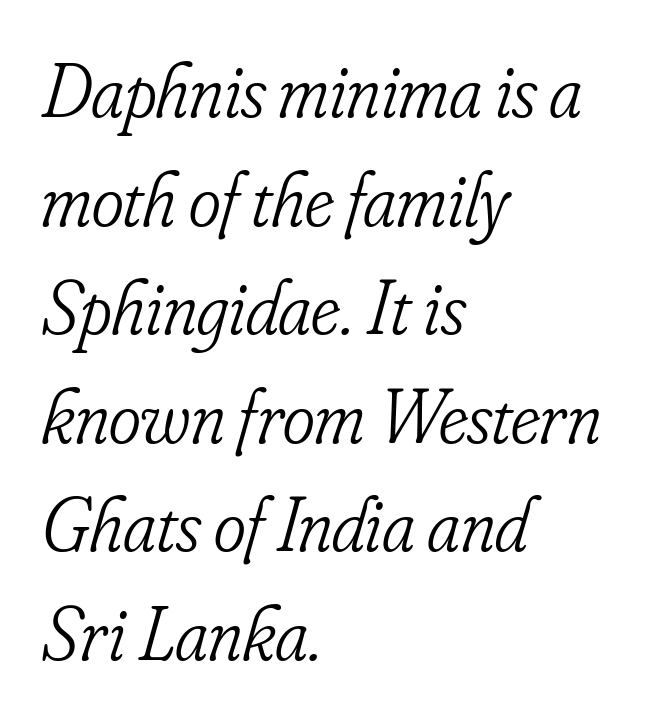
The words here are not underlined. Line spacing here is normal. Weight: in the light-to-regular range. The text was rendered using a seriffed face with decorative stroke endings. This rendering leaves character spacing at its baseline value. If you drew a ruler down the left edge, every line would touch it.
